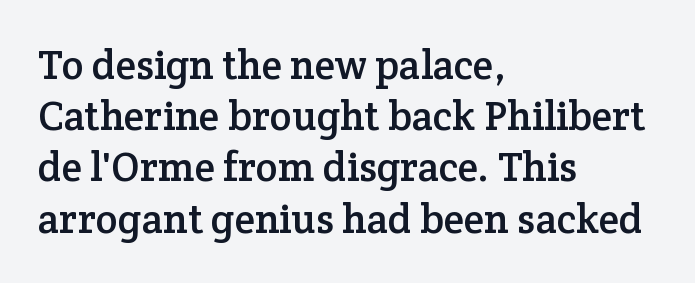
The image shows 41 px serif type, upright; set left-aligned, normal line spacing (1.25x), normal letter spacing, not underlined; low stroke contrast and a medium x-height.
